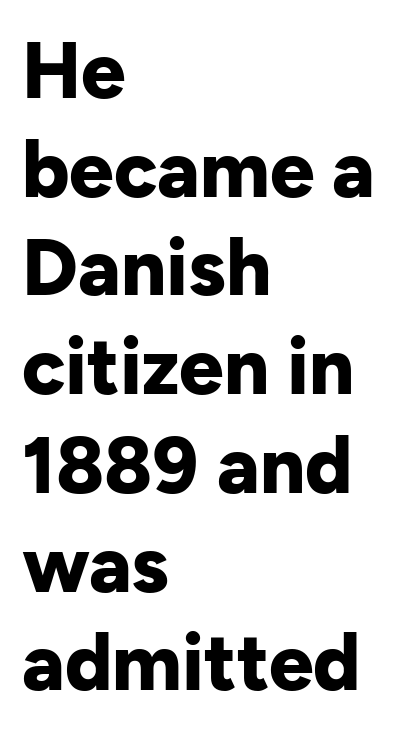
Q: Is the text bold? A: Yes.
Q: Is the text italic (slanted)? A: No, it is upright.
Q: Is the typeface a serif or a sans-serif typeface? A: Sans-serif.
Q: Is the text underlined? A: No.
Q: How is the paragraph aligned? A: Left-aligned.
Q: Is the spacing between letters normal or unusually wide? A: Normal.
Q: Is the spacing between lines tight, normal or loose? A: Normal.
Q: Width (condensed, normal, or wide)? A: Normal.
Q: Stroke contrast? A: Low.
Q: x-height? A: Medium.
Q: Monospaced? A: No.
